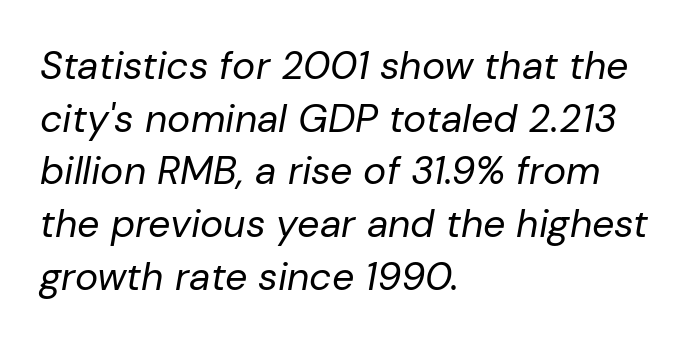
Q: Is the text bold? A: No.
Q: Is the text italic (slanted)? A: Yes, it leans right by about 10 degrees.
Q: Is the text underlined? A: No.
Q: How is the paragraph aligned? A: Left-aligned.
Q: Is the spacing between letters normal or unusually wide? A: Normal.
Q: Is the spacing between lines tight, normal or loose? A: Normal.
Q: Width (condensed, normal, or wide)? A: Normal.
Q: Stroke contrast? A: Low.
Q: x-height? A: Medium.
Q: Monospaced? A: No.
